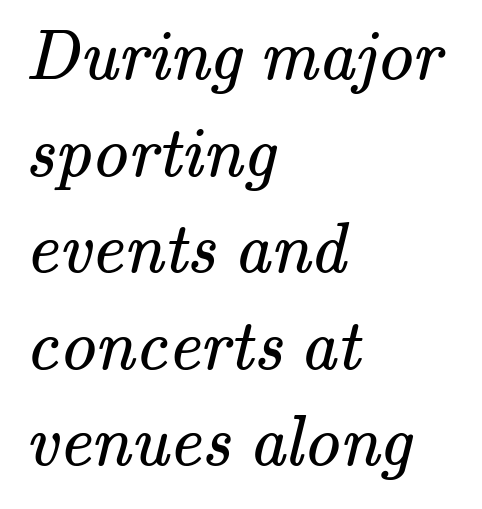
Q: Is the text bold? A: No.
Q: Is the typeface a serif or a sans-serif typeface? A: Serif.
Q: Is the text underlined? A: No.
Q: How is the paragraph aligned? A: Left-aligned.
Q: Is the spacing between letters normal or unusually wide? A: Normal.
Q: Is the spacing between lines tight, normal or loose? A: Normal.
Q: Width (condensed, normal, or wide)? A: Normal.
Q: Stroke contrast? A: Medium.
Q: x-height? A: Small.
Q: Monospaced? A: No.
